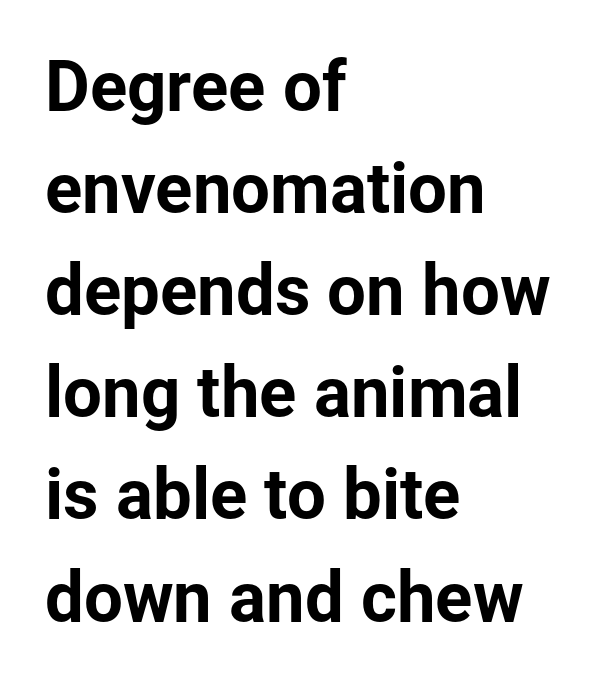
The image shows 69 px sans-serif type, upright; set left-aligned, normal line spacing (1.48x), normal letter spacing, not underlined; low stroke contrast and a medium x-height.
